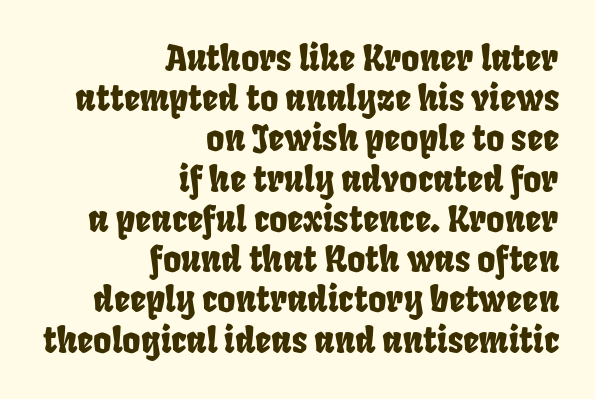
Q: Is the typeface a serif or a sans-serif typeface? A: Sans-serif.
Q: Is the text underlined? A: No.
Q: How is the paragraph aligned? A: Right-aligned.
Q: Is the spacing between letters normal or unusually wide? A: Normal.
Q: Is the spacing between lines tight, normal or loose? A: Tight.
Q: Width (condensed, normal, or wide)? A: Condensed.
Q: Stroke contrast? A: Low.
Q: x-height? A: Large.
Q: Monospaced? A: No.
